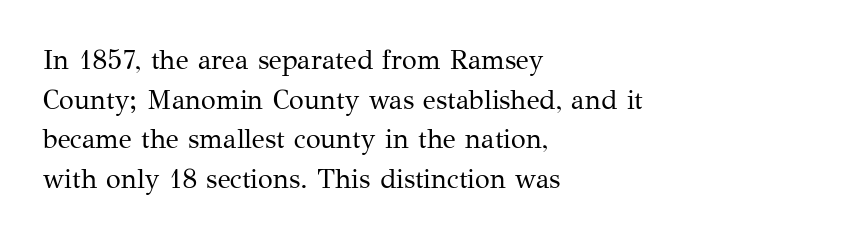
Notice how descenders clear the ascenders below comfortably — that's standard leading. Inter-character spacing is left at the font's built-in metrics. Bare-footed words on every line. The strokes are not fattened; the text isn't bold. A student would call this left alignment; a typographer would say flush left, rag right.
